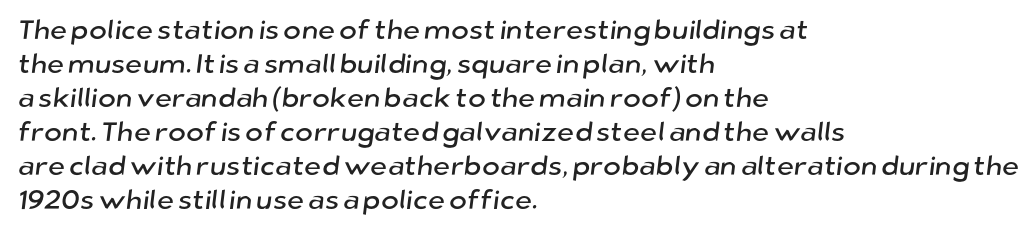
The image shows 27 px text type; set left-aligned, normal line spacing (1.26x), normal letter spacing, not underlined.
